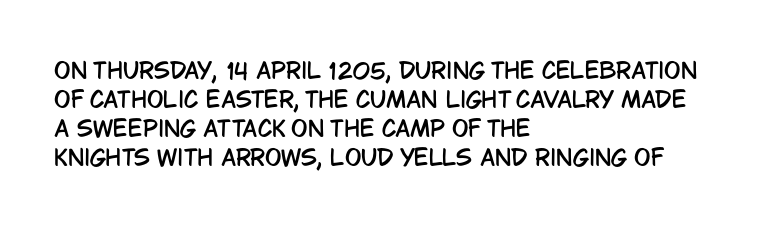
Q: Is the text italic (slanted)? A: No, it is upright.
Q: Is the text underlined? A: No.
Q: How is the paragraph aligned? A: Left-aligned.
Q: Is the spacing between letters normal or unusually wide? A: Normal.
Q: Is the spacing between lines tight, normal or loose? A: Normal.
